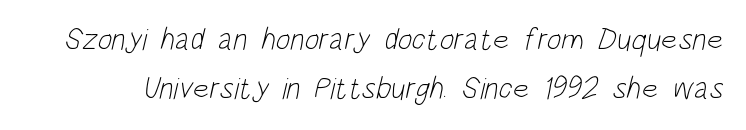
{"serif": "no", "bold": "no", "weight": "light", "width": "condensed", "stroke_contrast": "low", "x_height": "large", "monospaced": "no", "underline": "no", "line_spacing": "normal", "line_spacing_ratio": 1.59, "letter_spacing": "normal", "letter_spacing_em": 0.0, "glyph_px": 31}
